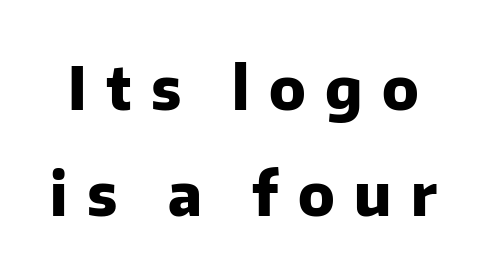
{"serif": "no", "italic": "no", "bold": "yes", "weight": "heavy", "width": "normal", "stroke_contrast": "low", "x_height": "medium", "monospaced": "no", "underline": "no", "line_spacing_ratio": 1.79, "letter_spacing": "wide", "letter_spacing_em": 0.33, "glyph_px": 59}
